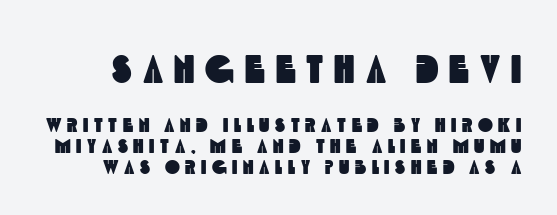
Q: Is the typeface a serif or a sans-serif typeface? A: Sans-serif.
Q: Is the text underlined? A: No.
Q: Is the spacing between letters normal or unusually wide? A: Unusually wide.
Q: Is the spacing between lines tight, normal or loose? A: Tight.
Q: Which block of text is set in a larger size, the first (top) or the second (bottom)? A: The first (top) one.
Q: Width (condensed, normal, or wide)? A: Condensed.
Q: x-height? A: Large.
Q: Monospaced? A: No.
